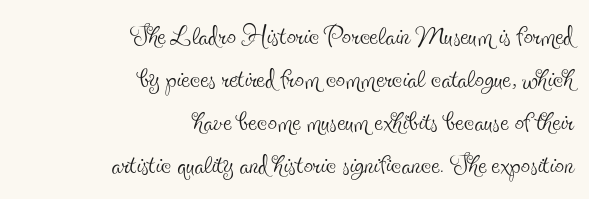
{"serif": "yes", "bold": "no", "weight": "thin", "width": "condensed", "x_height": "small", "monospaced": "no", "underline": "no", "align": "right", "line_spacing_ratio": 1.16, "letter_spacing": "normal", "letter_spacing_em": 0.0, "glyph_px": 37}
